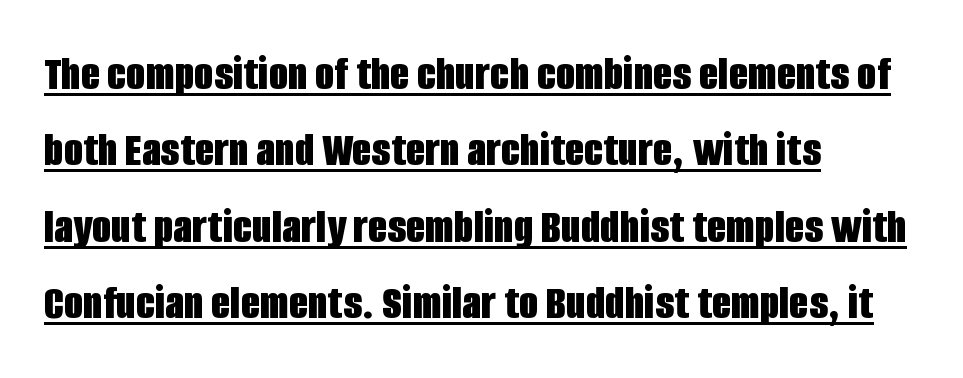
Q: Is the text bold? A: Yes.
Q: Is the text italic (slanted)? A: No, it is upright.
Q: Is the typeface a serif or a sans-serif typeface? A: Sans-serif.
Q: Is the text underlined? A: Yes.
Q: How is the paragraph aligned? A: Left-aligned.
Q: Is the spacing between letters normal or unusually wide? A: Normal.
Q: Is the spacing between lines tight, normal or loose? A: Normal.
Q: Width (condensed, normal, or wide)? A: Condensed.
Q: Stroke contrast? A: Low.
Q: x-height? A: Large.
Q: Monospaced? A: No.
